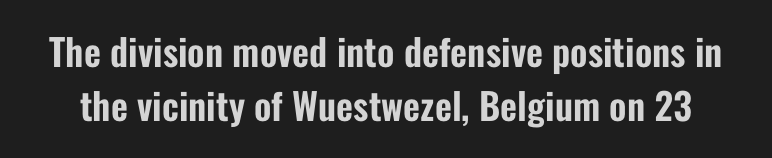
Q: Is the text italic (slanted)? A: No, it is upright.
Q: Is the typeface a serif or a sans-serif typeface? A: Sans-serif.
Q: Is the text underlined? A: No.
Q: Is the spacing between letters normal or unusually wide? A: Normal.
Q: Is the spacing between lines tight, normal or loose? A: Normal.
Q: Width (condensed, normal, or wide)? A: Condensed.
Q: Stroke contrast? A: Low.
Q: x-height? A: Medium.
Q: Monospaced? A: No.
